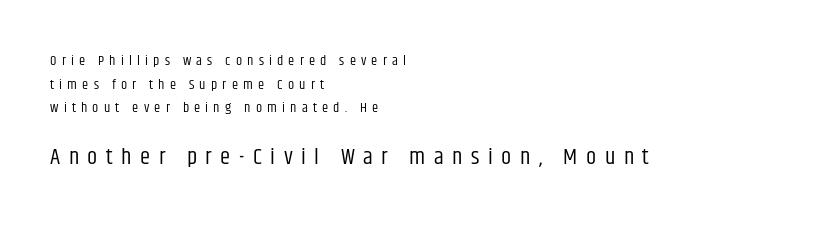
Q: Is the text bold? A: No.
Q: Is the text italic (slanted)? A: No, it is upright.
Q: Is the text underlined? A: No.
Q: How is the paragraph aligned? A: Left-aligned.
Q: Is the spacing between letters normal or unusually wide? A: Unusually wide.
Q: Is the spacing between lines tight, normal or loose? A: Normal.
Q: Which block of text is set in a larger size, the first (top) or the second (bottom)? A: The second (bottom) one.
